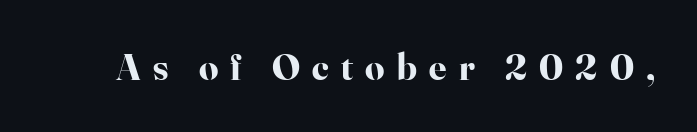
Serif or sans? Serif — the stroke terminals have little feet. Plenty of ink on the page — the face is bold. Spacing verdict: proportional, widths tailored to each character. Is the letter spacing exaggerated? Yes — the characters are pushed far apart. Style check: upright.
